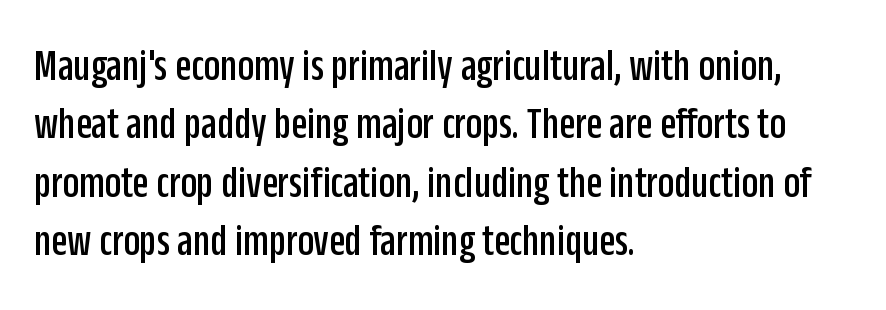
Q: Is the text italic (slanted)? A: No, it is upright.
Q: Is the typeface a serif or a sans-serif typeface? A: Sans-serif.
Q: Is the text underlined? A: No.
Q: How is the paragraph aligned? A: Left-aligned.
Q: Is the spacing between letters normal or unusually wide? A: Normal.
Q: Is the spacing between lines tight, normal or loose? A: Normal.
Q: Width (condensed, normal, or wide)? A: Condensed.
Q: Stroke contrast? A: Low.
Q: x-height? A: Large.
Q: Monospaced? A: No.
